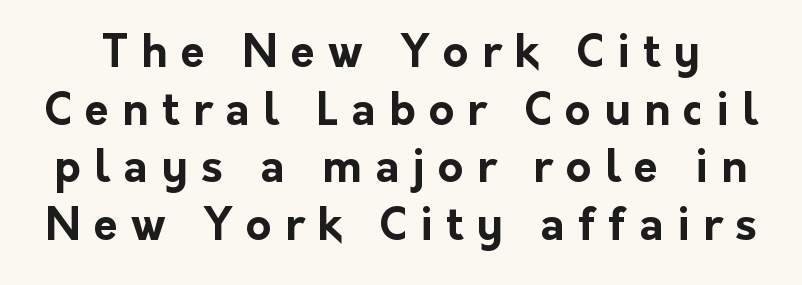
A full-strength bold gives these letters their thick strokes. Clear beneath every line of the passage. Proportional: the letters do not fall into vertical columns. Evenly set lines give the paragraph a standard silhouette. Stroke terminals: plain, sans-serif.
